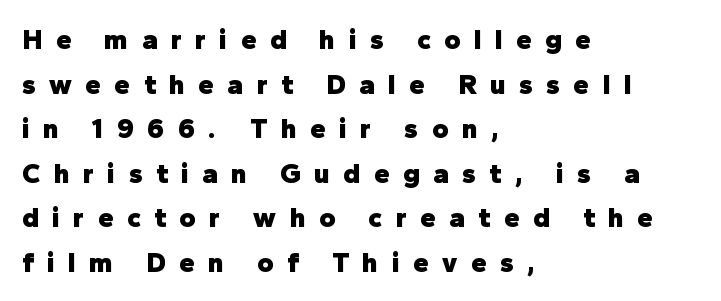
Q: Is the text bold? A: Yes.
Q: Is the text italic (slanted)? A: No, it is upright.
Q: Is the typeface a serif or a sans-serif typeface? A: Sans-serif.
Q: Is the text underlined? A: No.
Q: How is the paragraph aligned? A: Left-aligned.
Q: Is the spacing between letters normal or unusually wide? A: Unusually wide.
Q: Is the spacing between lines tight, normal or loose? A: Normal.
Q: Width (condensed, normal, or wide)? A: Normal.
Q: Stroke contrast? A: Low.
Q: x-height? A: Medium.
Q: Monospaced? A: No.
